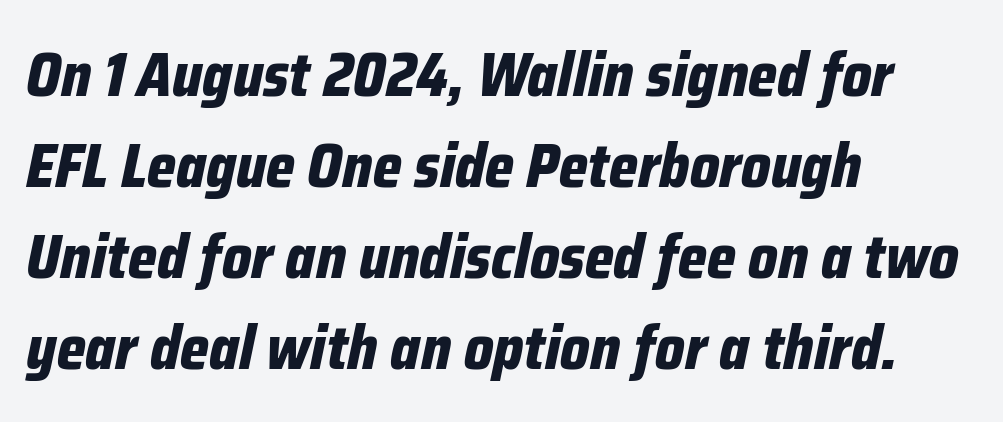
Q: Is the text bold? A: Yes.
Q: Is the text italic (slanted)? A: Yes, it leans right by about 12 degrees.
Q: Is the text underlined? A: No.
Q: How is the paragraph aligned? A: Left-aligned.
Q: Is the spacing between letters normal or unusually wide? A: Normal.
Q: Is the spacing between lines tight, normal or loose? A: Normal.
Q: Width (condensed, normal, or wide)? A: Condensed.
Q: Stroke contrast? A: Low.
Q: x-height? A: Medium.
Q: Monospaced? A: No.
